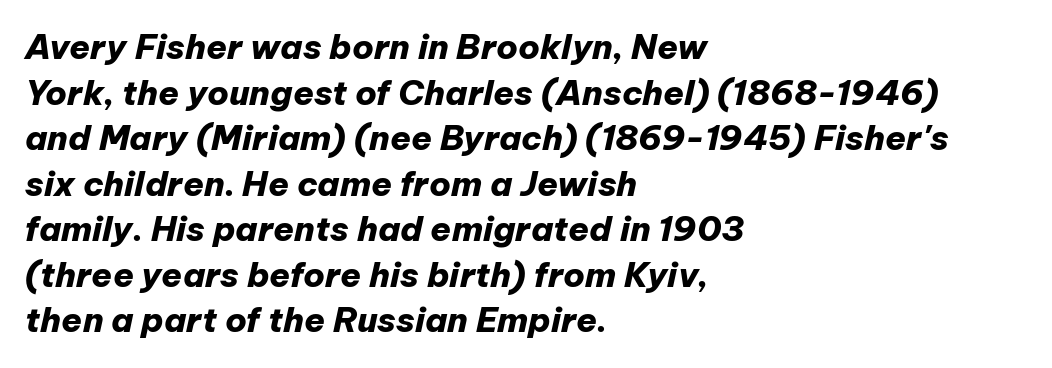
Q: Is the text bold? A: Yes.
Q: Is the text italic (slanted)? A: Yes, it leans right by about 12 degrees.
Q: Is the text underlined? A: No.
Q: How is the paragraph aligned? A: Left-aligned.
Q: Is the spacing between letters normal or unusually wide? A: Normal.
Q: Is the spacing between lines tight, normal or loose? A: Normal.
Q: Width (condensed, normal, or wide)? A: Normal.
Q: Stroke contrast? A: Low.
Q: x-height? A: Medium.
Q: Monospaced? A: No.
